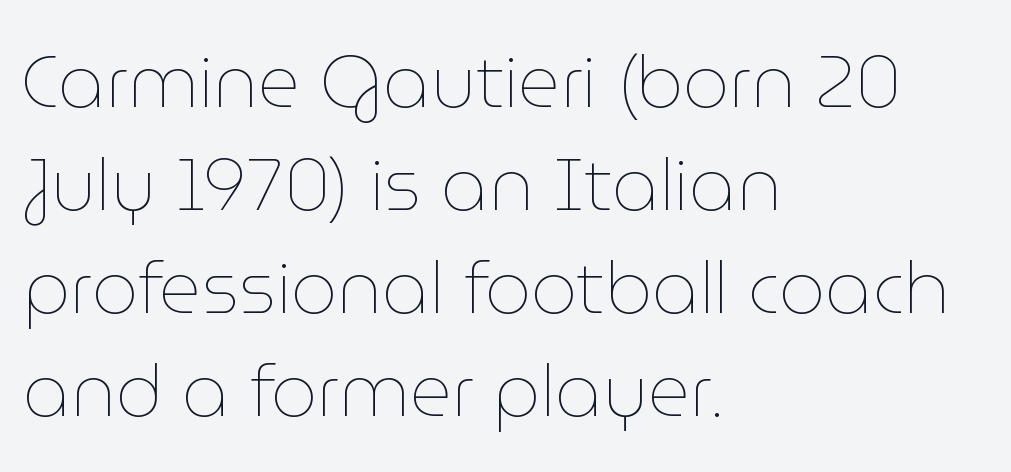
The image shows 73 px thin type, upright; set left-aligned, normal line spacing (1.41x), normal letter spacing, not underlined; low stroke contrast and a medium x-height.
